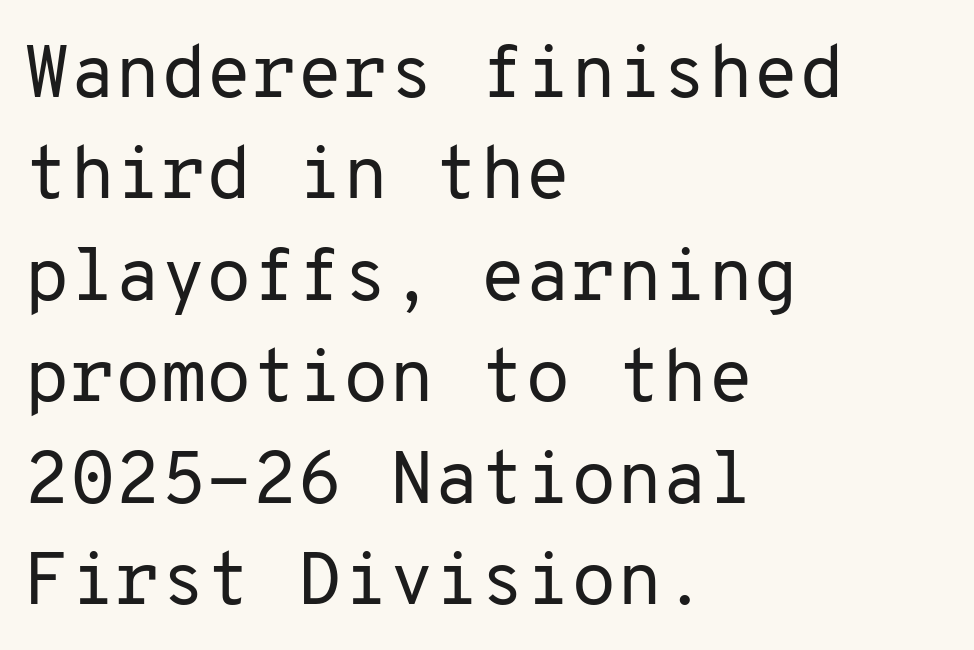
The image shows 74 px regular-weight sans-serif type, upright, monospaced; set left-aligned, normal line spacing (1.37x), normal letter spacing, not underlined; low stroke contrast and a medium x-height.
